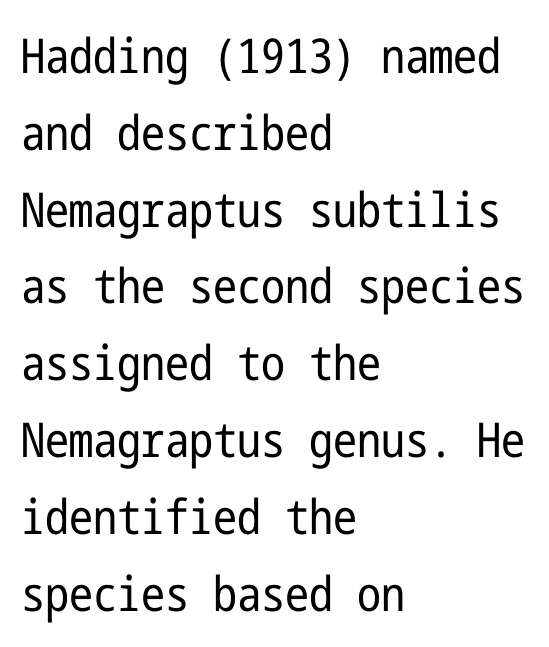
Q: Is the text bold? A: No.
Q: Is the text italic (slanted)? A: No, it is upright.
Q: Is the typeface a serif or a sans-serif typeface? A: Sans-serif.
Q: Is the text underlined? A: No.
Q: How is the paragraph aligned? A: Left-aligned.
Q: Is the spacing between letters normal or unusually wide? A: Normal.
Q: Is the spacing between lines tight, normal or loose? A: Normal.
Q: Width (condensed, normal, or wide)? A: Condensed.
Q: Stroke contrast? A: Low.
Q: x-height? A: Medium.
